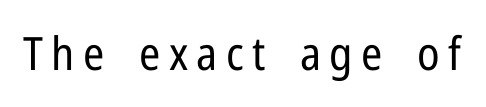
Every stem runs plumb, perpendicular to the baseline. Each letter keeps its own natural width here, so spacing adapts to shape. I'd call this a sans setting — the letters go barefoot. Stroke thickness stays within the range of a standard reading face or lighter. Underline: absent.
